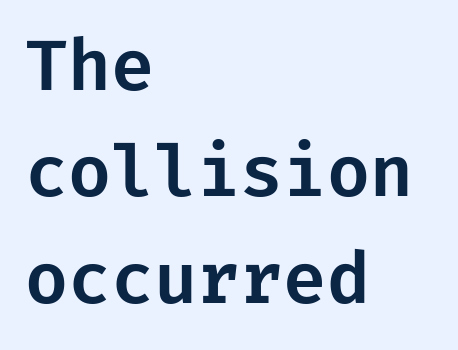
A typesetter would label this face a sans. Layout note: lines flush left. No extra tracking has been applied to these lines. Nope, not italic — everything's standing straight.
